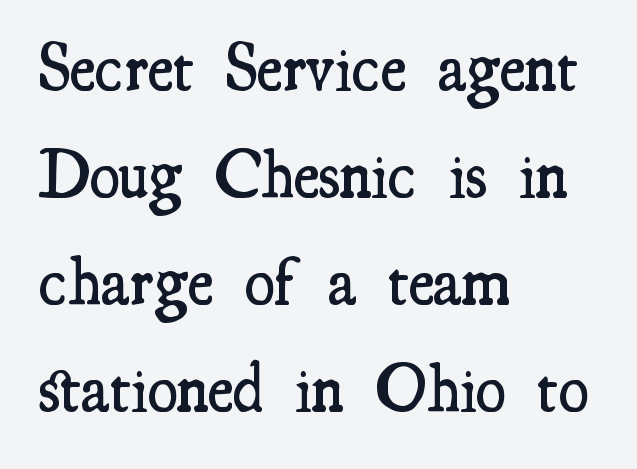
{"serif": "yes", "italic": "no", "bold": "semi", "weight": "semibold", "width": "condensed", "stroke_contrast": "medium", "x_height": "small", "monospaced": "no", "underline": "no", "align": "left", "line_spacing": "normal", "line_spacing_ratio": 1.55, "letter_spacing": "normal", "letter_spacing_em": 0.0, "glyph_px": 69}
